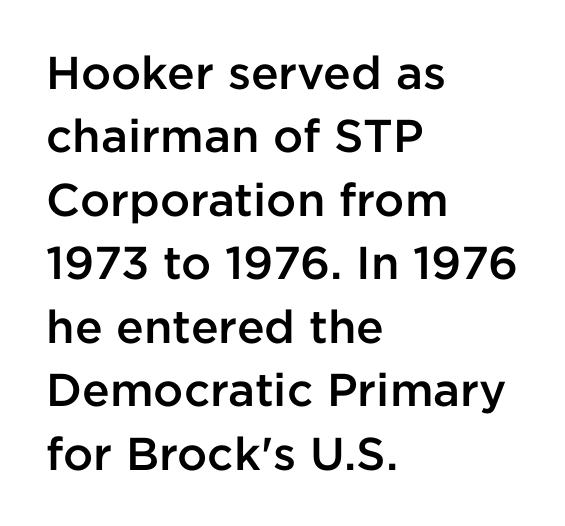
No extra tracking has been applied to these lines. Glance below the letters and you will spot only blank space. A typesetter would call this leading conventional body-copy spacing. Rendered with straight, roman letterforms. Visually the block forms a straight wall on the left and a jagged coastline on the right.
